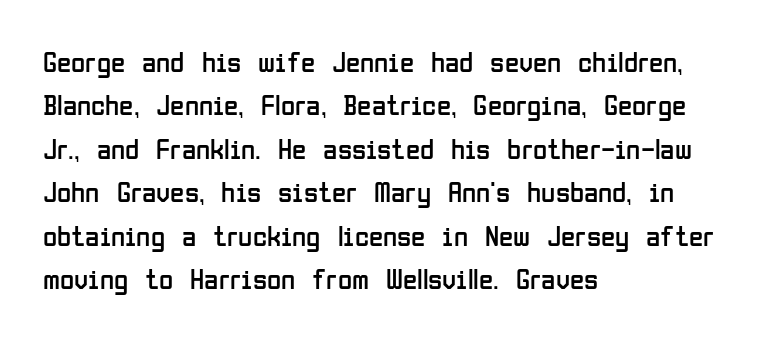
The image shows 29 px regular-weight, condensed sans-serif type, upright; set left-aligned, normal line spacing (1.5x), normal letter spacing, not underlined; low stroke contrast and a medium x-height.
